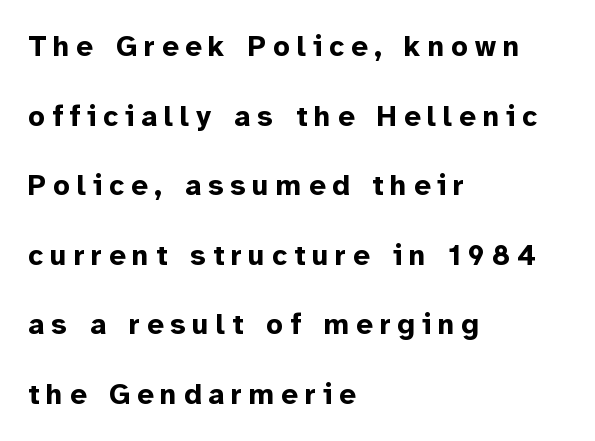
{"serif": "no", "italic": "no", "bold": "yes", "weight": "bold", "width": "normal", "stroke_contrast": "low", "x_height": "medium", "monospaced": "no", "underline": "no", "align": "left", "line_spacing": "loose", "line_spacing_ratio": 2.4, "letter_spacing": "wide", "letter_spacing_em": 0.24, "glyph_px": 29}
